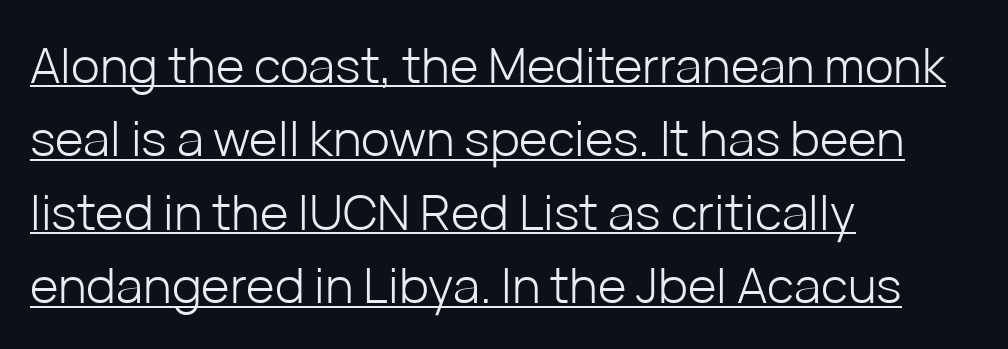
{"serif": "no", "italic": "no", "bold": "no", "weight": "light", "width": "normal", "stroke_contrast": "low", "x_height": "medium", "monospaced": "no", "underline": "yes", "align": "left", "line_spacing": "normal", "line_spacing_ratio": 1.5, "letter_spacing": "normal", "letter_spacing_em": 0.0, "glyph_px": 49}
